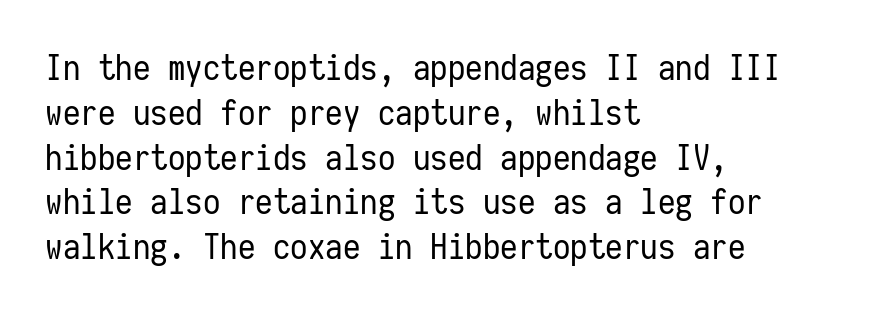
{"serif": "no", "italic": "no", "bold": "no", "weight": "regular", "width": "condensed", "stroke_contrast": "low", "x_height": "medium", "monospaced": "yes", "underline": "no", "align": "left", "line_spacing": "normal", "line_spacing_ratio": 1.28, "letter_spacing": "normal", "letter_spacing_em": 0.0, "glyph_px": 35}
